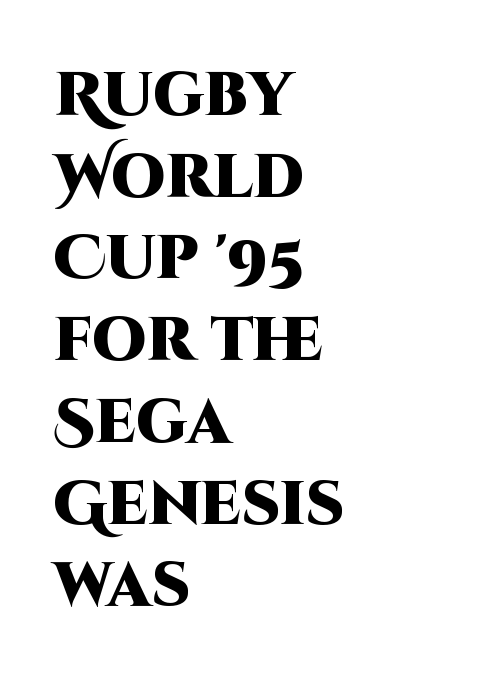
{"serif": "no", "italic": "no", "bold": "yes", "weight": "heavy", "width": "normal", "stroke_contrast": "high", "x_height": "large", "monospaced": "no", "underline": "no", "align": "left", "line_spacing": "normal", "line_spacing_ratio": 1.34, "letter_spacing": "normal", "letter_spacing_em": 0.0, "glyph_px": 61}
